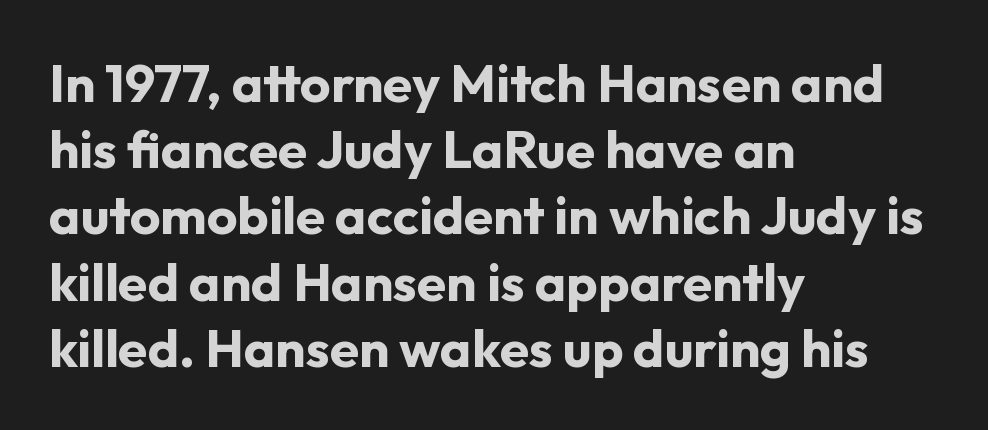
{"serif": "no", "italic": "no", "bold": "yes", "weight": "bold", "width": "normal", "stroke_contrast": "low", "x_height": "medium", "monospaced": "no", "underline": "no", "align": "left", "line_spacing": "normal", "line_spacing_ratio": 1.25, "letter_spacing": "normal", "letter_spacing_em": 0.0, "glyph_px": 53}
